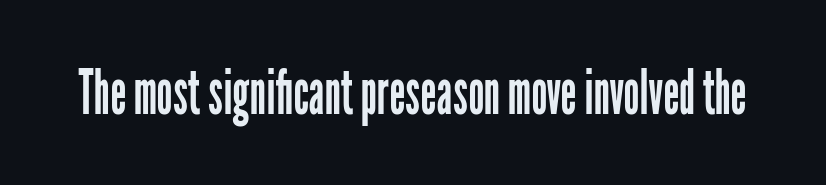
The image shows 63 px regular-weight, condensed sans-serif type, upright; set normal letter spacing, not underlined; low stroke contrast and a medium x-height.
